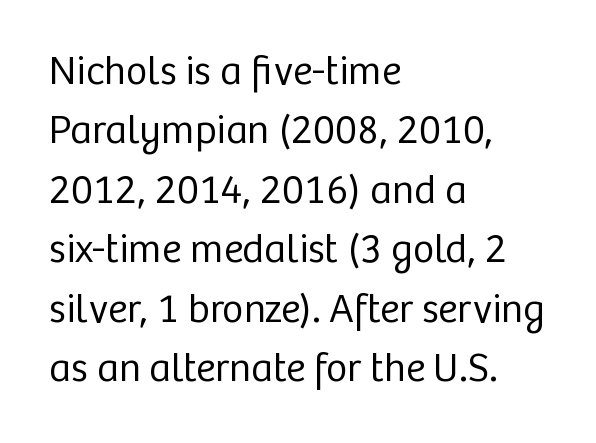
The image shows 41 px regular-weight sans-serif type, upright; set left-aligned, normal line spacing (1.45x), normal letter spacing, not underlined; low stroke contrast and a medium x-height.
